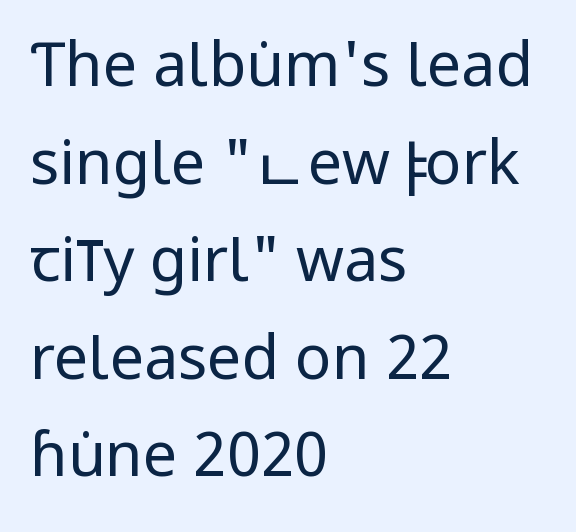
{"serif": "no", "italic": "no", "bold": "no", "weight": "regular", "width": "condensed", "stroke_contrast": "low", "x_height": "large", "monospaced": "no", "underline": "no", "align": "left", "line_spacing": "normal", "line_spacing_ratio": 1.6, "letter_spacing": "normal", "letter_spacing_em": 0.0, "glyph_px": 61}
